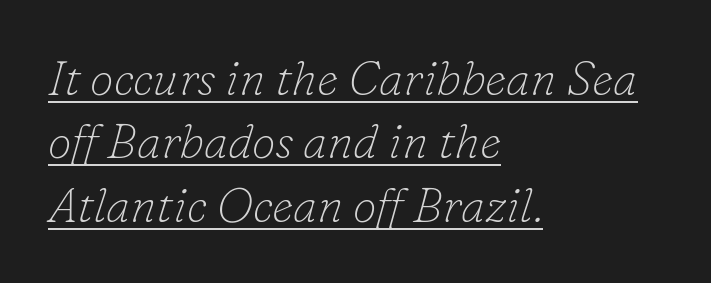
{"serif": "yes", "italic": "yes", "lean": "right", "slant_degrees": 16, "bold": "no", "weight": "thin", "width": "normal", "stroke_contrast": "low", "x_height": "small", "monospaced": "no", "underline": "yes", "align": "left", "line_spacing": "normal", "line_spacing_ratio": 1.32, "letter_spacing": "normal", "letter_spacing_em": 0.0, "glyph_px": 48}
